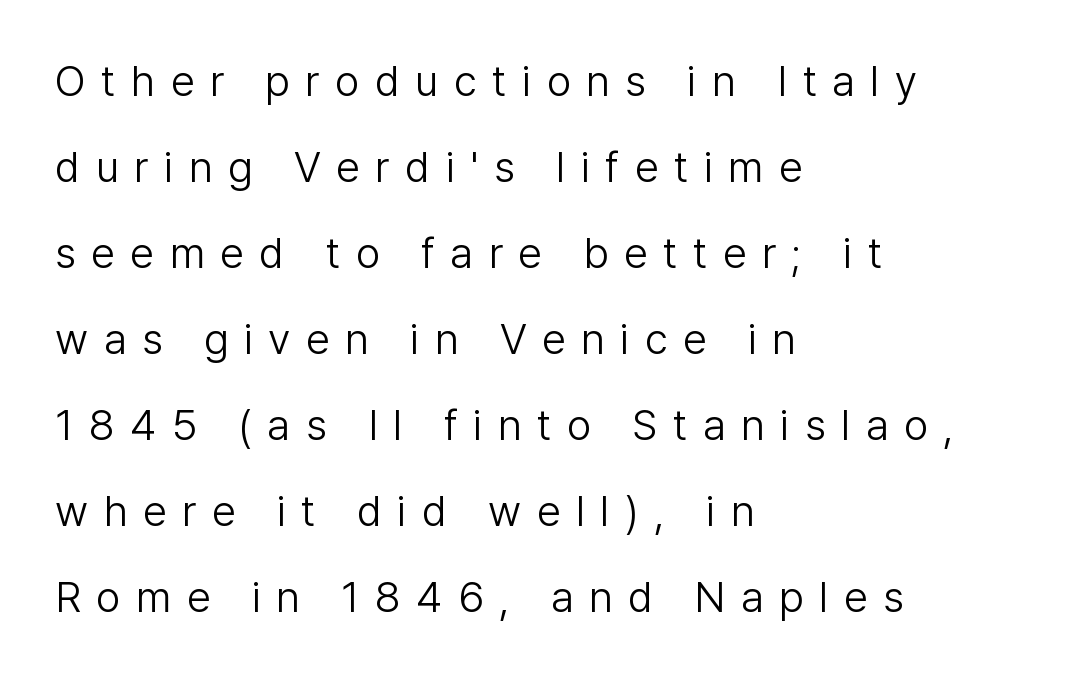
Is the block centered? No — it sits flush against the left margin. Is there much room between lines? Yes — plenty of vertical air separates them. This rendering widens character spacing well past its baseline value. The gap between lines stays unmarked. No letter is thick-stroked: the sample isn't bold.
